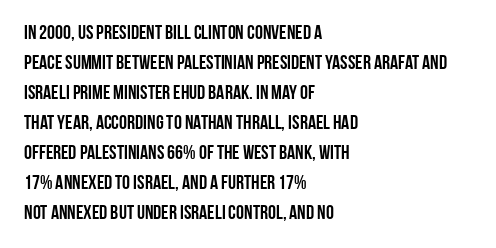
{"italic": "no", "underline": "no", "align": "left", "line_spacing": "normal", "line_spacing_ratio": 1.5, "letter_spacing": "normal", "letter_spacing_em": 0.0, "glyph_px": 20}
